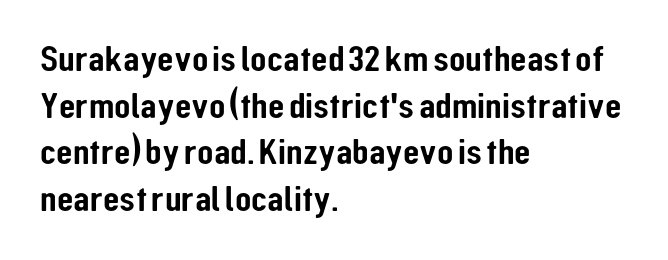
Q: Is the text italic (slanted)? A: No, it is upright.
Q: Is the typeface a serif or a sans-serif typeface? A: Sans-serif.
Q: Is the text underlined? A: No.
Q: How is the paragraph aligned? A: Left-aligned.
Q: Is the spacing between letters normal or unusually wide? A: Normal.
Q: Width (condensed, normal, or wide)? A: Condensed.
Q: Stroke contrast? A: Low.
Q: x-height? A: Medium.
Q: Monospaced? A: No.
